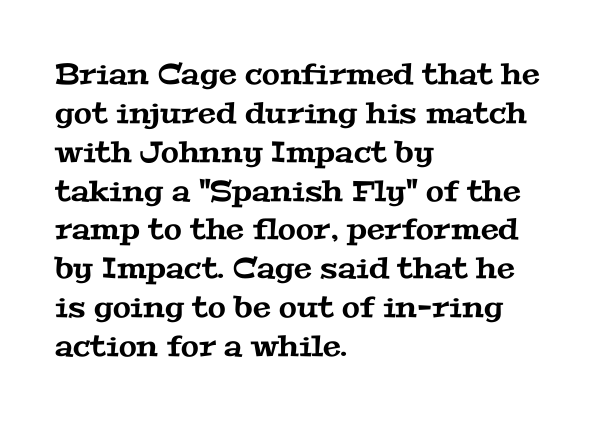
The image shows 29 px wide serif type; set left-aligned, normal line spacing (1.34x), normal letter spacing, not underlined; medium stroke contrast and a medium x-height.
